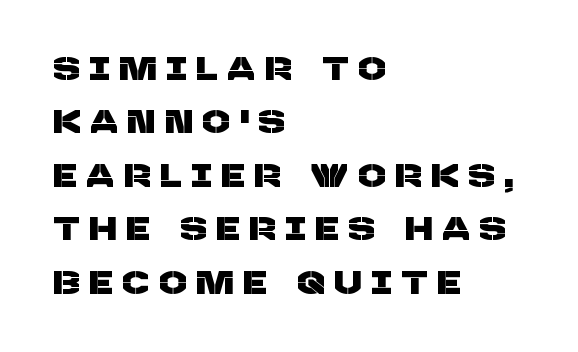
The image shows 32 px sans-serif type; set left-aligned, normal line spacing (1.67x), unusually wide letter spacing (+0.33 em), not underlined; low stroke contrast and a large x-height.
